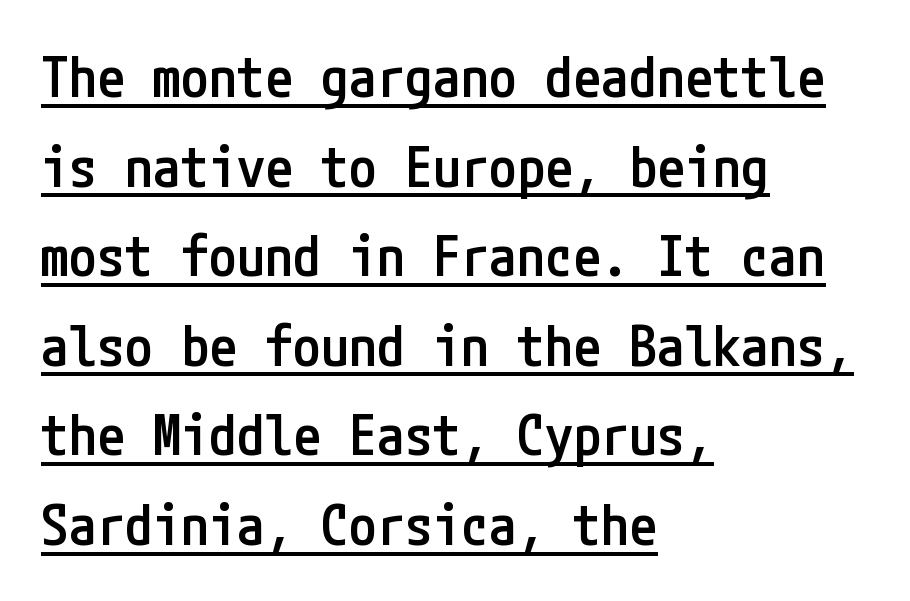
Observe the absence of serifs on each vertical stroke in this sample. The typesetting leans somewhat heavy: a semibold. A continuous stroke trails under the words, as in a hyperlink. The letters stand straight up with perfectly vertical stems.
